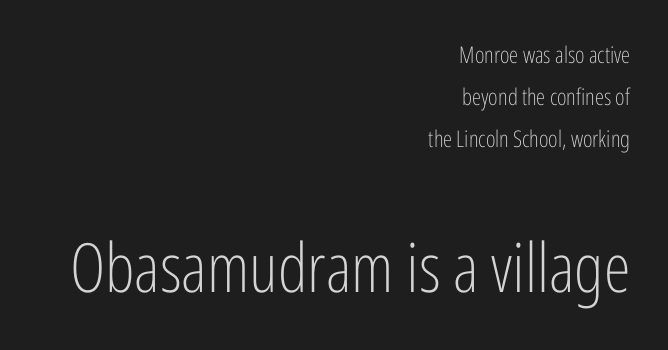
The image shows 68 px light, condensed sans-serif type, upright; set right-aligned, line spacing 1.83x, normal letter spacing, not underlined; the second (bottom) block is 2.96x larger; low stroke contrast and a medium x-height.
